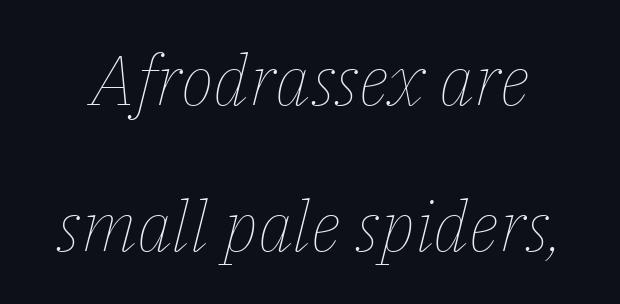
The image shows 70 px thin type, italic (leaning right); set loose line spacing (2.08x), normal letter spacing, not underlined; low stroke contrast and a medium x-height.
